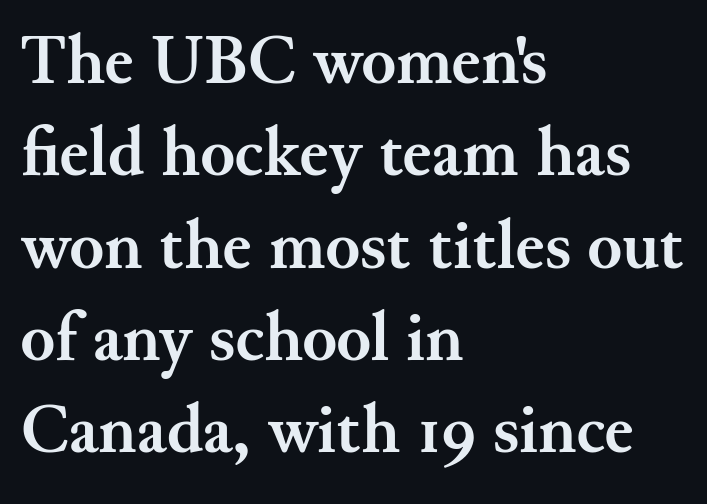
Q: Is the text bold? A: Yes.
Q: Is the text italic (slanted)? A: No, it is upright.
Q: Is the typeface a serif or a sans-serif typeface? A: Serif.
Q: Is the text underlined? A: No.
Q: How is the paragraph aligned? A: Left-aligned.
Q: Is the spacing between letters normal or unusually wide? A: Normal.
Q: Is the spacing between lines tight, normal or loose? A: Normal.
Q: Width (condensed, normal, or wide)? A: Normal.
Q: Stroke contrast? A: Medium.
Q: x-height? A: Small.
Q: Monospaced? A: No.
